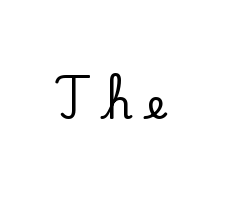
Each letter keeps its own natural width here, so spacing adapts to shape. A roman cut, with each character standing at attention. The words here are not underlined. The type family on display is of the serif kind. Tracking here is generous; glyphs stand well apart from one another.
